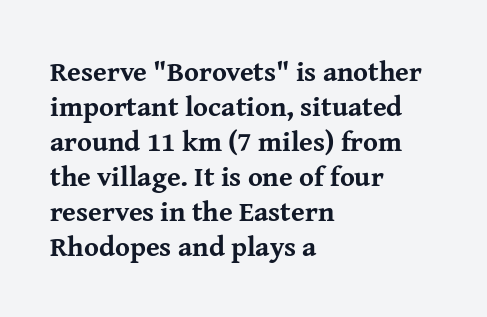
The letters stand straight up with perfectly vertical stems. The strokes are fattened all the way to bold. Has an underline been added? It has not. In terms of letterspacing, this is plain default setting. The passage shown is typed in a proportional face where columns would drift.
